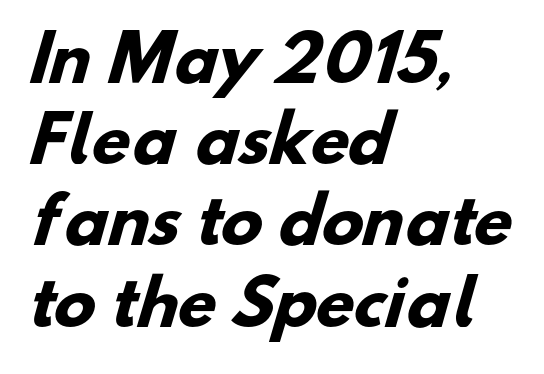
{"serif": "no", "bold": "yes", "weight": "heavy", "width": "normal", "stroke_contrast": "low", "x_height": "small", "monospaced": "no", "underline": "no", "align": "left", "line_spacing": "normal", "line_spacing_ratio": 1.31, "letter_spacing": "normal", "letter_spacing_em": 0.0, "glyph_px": 62}
